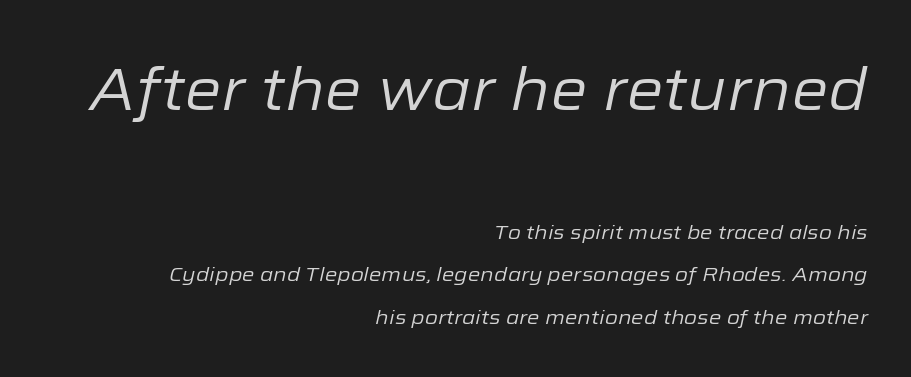
The image shows 59 px regular-weight type, italic (leaning right); set right-aligned, loose line spacing (2.13x), normal letter spacing, not underlined; the first (top) block is 2.95x larger; low stroke contrast and a medium x-height.
